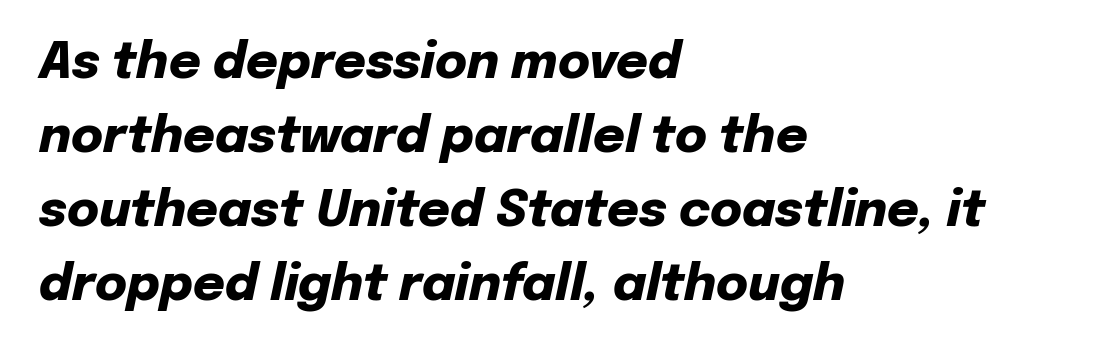
Q: Is the text bold? A: Yes.
Q: Is the text italic (slanted)? A: Yes, it leans right by about 12 degrees.
Q: Is the text underlined? A: No.
Q: How is the paragraph aligned? A: Left-aligned.
Q: Is the spacing between letters normal or unusually wide? A: Normal.
Q: Is the spacing between lines tight, normal or loose? A: Normal.
Q: Width (condensed, normal, or wide)? A: Normal.
Q: Stroke contrast? A: Low.
Q: x-height? A: Medium.
Q: Monospaced? A: No.
